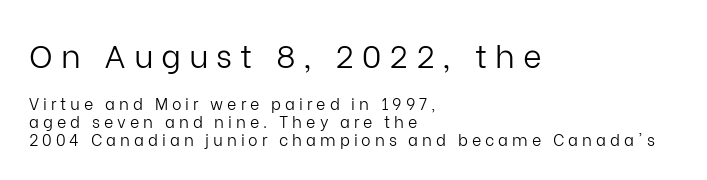
The image shows 32 px light sans-serif type, upright; set left-aligned, tight line spacing (1.11x), unusually wide letter spacing (+0.25 em), not underlined; the first (top) block is 2.0x larger; low stroke contrast and a medium x-height.
